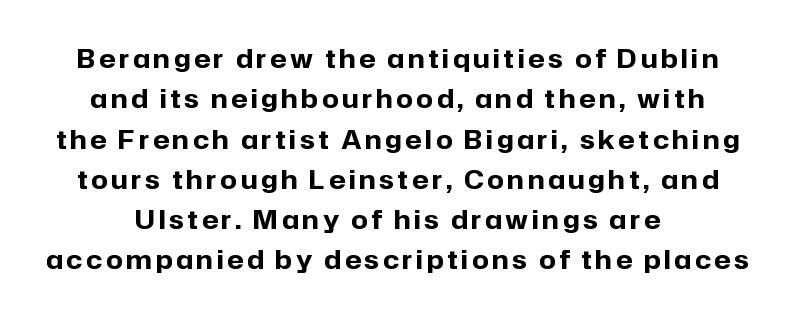
The image shows 26 px bold type, upright; set normal line spacing (1.55x), not underlined.
